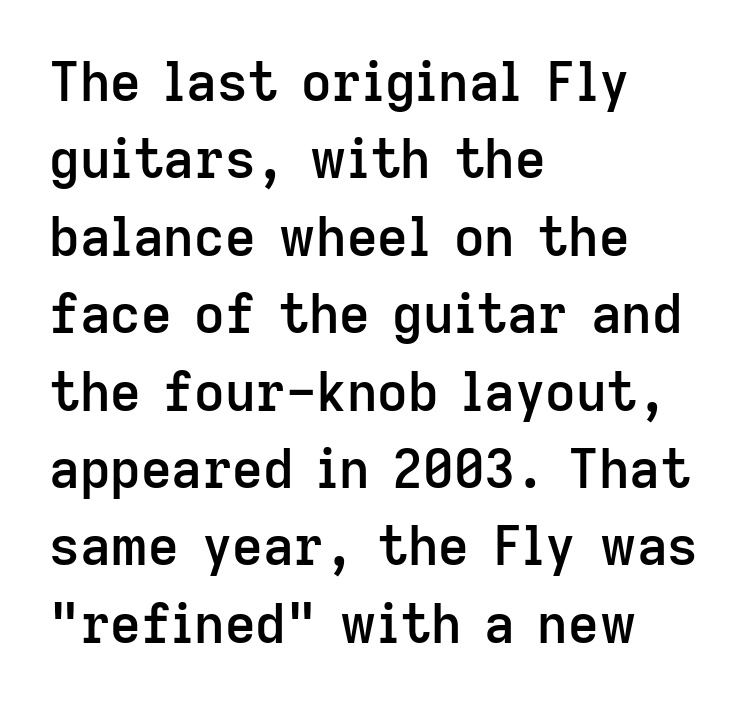
The letters advance in unequal steps, a hallmark of proportional type. The rendering anchors every line to the left-hand side. A typesetter would label this face a sans. Any mark beneath the type? The region is blank.
